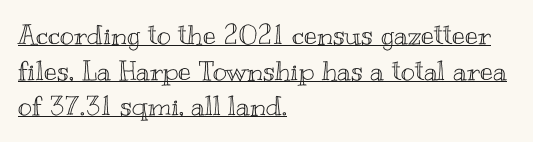
Q: Is the text italic (slanted)? A: No, it is upright.
Q: Is the text underlined? A: Yes.
Q: How is the paragraph aligned? A: Left-aligned.
Q: Is the spacing between letters normal or unusually wide? A: Normal.
Q: Is the spacing between lines tight, normal or loose? A: Normal.
